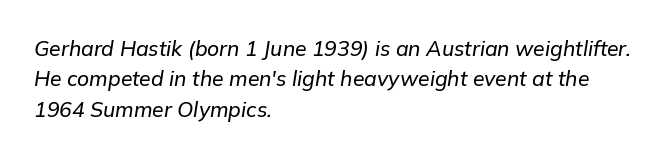
The image shows 21 px text type, italic (leaning right); set left-aligned, normal line spacing (1.45x), normal letter spacing, not underlined.
